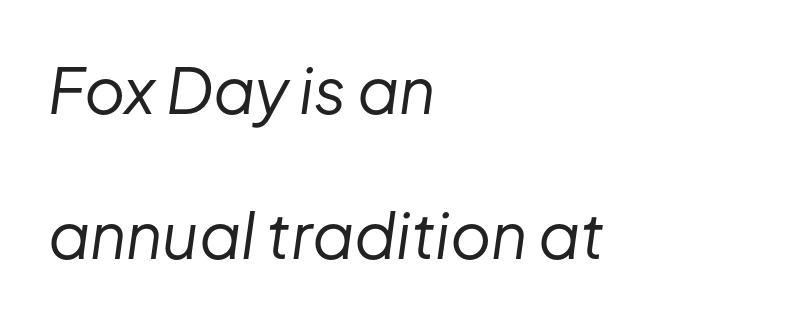
Q: Is the text bold? A: No.
Q: Is the text italic (slanted)? A: Yes, it leans right by about 8 degrees.
Q: Is the text underlined? A: No.
Q: How is the paragraph aligned? A: Left-aligned.
Q: Is the spacing between letters normal or unusually wide? A: Normal.
Q: Is the spacing between lines tight, normal or loose? A: Loose.
Q: Width (condensed, normal, or wide)? A: Normal.
Q: Stroke contrast? A: Low.
Q: x-height? A: Medium.
Q: Monospaced? A: No.
